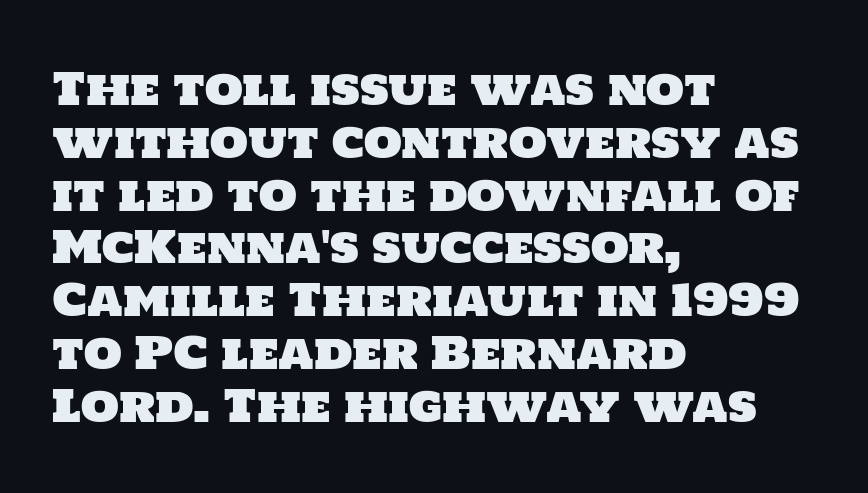
Tracking value appears to be zero — textbook default spacing. Regarding serifs, this sample does without them. Spacing verdict: proportional, widths tailored to each character. The words here are not underlined. Left-aligned paragraph, ragged on the right.
